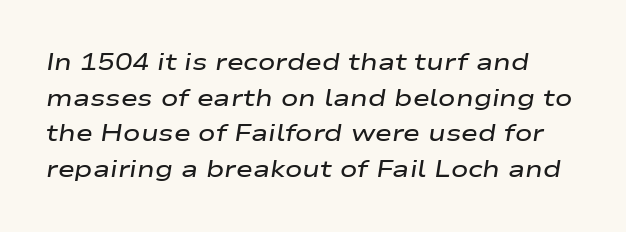
The image shows 23 px text type, italic (leaning right); set normal line spacing (1.55x), normal letter spacing, not underlined.
